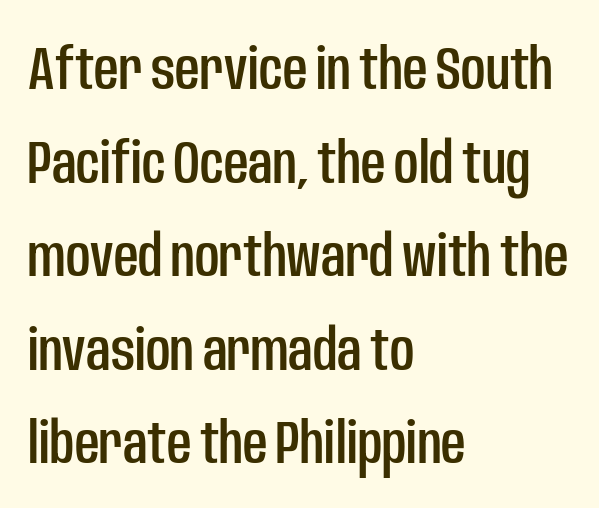
In terms of letterform style, serifs are entirely absent. Does extra space separate the letters? No, they use regular spacing. Is there any slant? The stems are plumb. Decoration check: the copy has no underline. Layout note: lines flush left.
